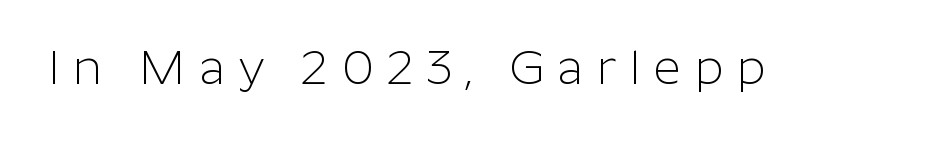
Q: Is the text bold? A: No.
Q: Is the text italic (slanted)? A: No, it is upright.
Q: Is the typeface a serif or a sans-serif typeface? A: Sans-serif.
Q: Is the text underlined? A: No.
Q: Is the spacing between letters normal or unusually wide? A: Unusually wide.
Q: Width (condensed, normal, or wide)? A: Normal.
Q: Stroke contrast? A: Low.
Q: x-height? A: Medium.
Q: Monospaced? A: No.
